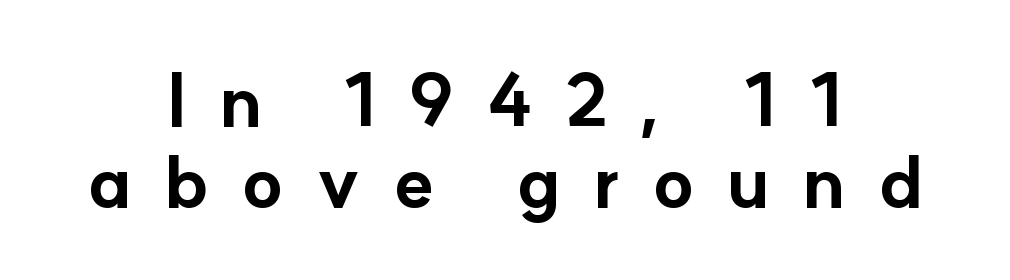
Q: Is the text bold? A: Yes.
Q: Is the text italic (slanted)? A: No, it is upright.
Q: Is the typeface a serif or a sans-serif typeface? A: Sans-serif.
Q: Is the text underlined? A: No.
Q: How is the paragraph aligned? A: Centered.
Q: Is the spacing between letters normal or unusually wide? A: Unusually wide.
Q: Is the spacing between lines tight, normal or loose? A: Tight.
Q: Width (condensed, normal, or wide)? A: Normal.
Q: Stroke contrast? A: Low.
Q: x-height? A: Small.
Q: Monospaced? A: No.
